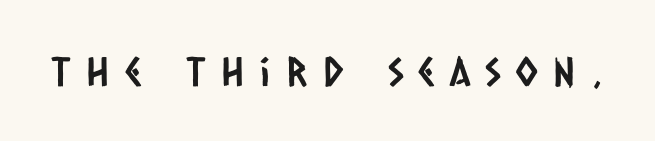
{"serif": "no", "width": "condensed", "stroke_contrast": "low", "x_height": "large", "monospaced": "no", "underline": "no", "letter_spacing": "wide", "letter_spacing_em": 0.4, "glyph_px": 40}
